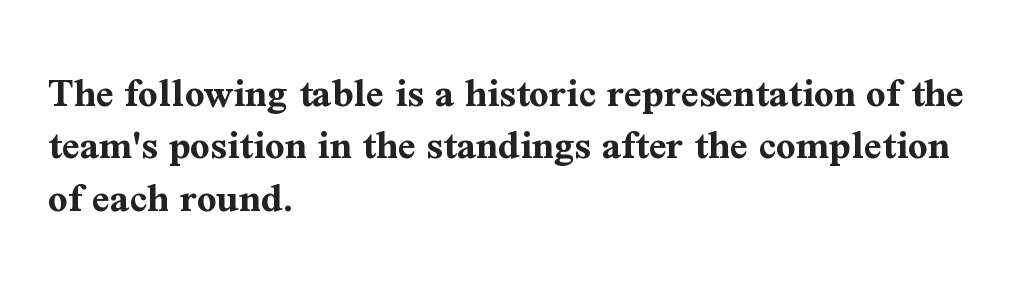
The image shows 43 px bold serif type, upright; set left-aligned, line spacing 1.22x, normal letter spacing, not underlined; medium stroke contrast and a medium x-height.
